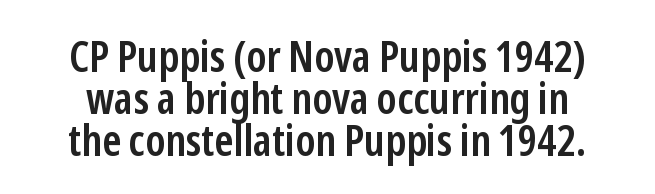
Every letter is mildly thick-stroked: semibold rather than bold. Plain, unruled lines of type. The vertical gap from one line to the next is small. Is there any slant? The stems are plumb. Looks like regular typesetting: each glyph gets only the width it needs.
